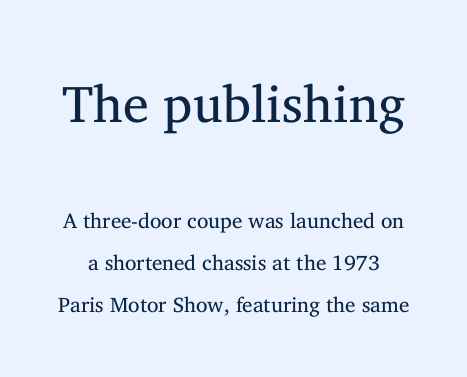
Q: Is the text bold? A: No.
Q: Is the text italic (slanted)? A: No, it is upright.
Q: Is the typeface a serif or a sans-serif typeface? A: Serif.
Q: Is the text underlined? A: No.
Q: Is the spacing between letters normal or unusually wide? A: Normal.
Q: Is the spacing between lines tight, normal or loose? A: Loose.
Q: Which block of text is set in a larger size, the first (top) or the second (bottom)? A: The first (top) one.
Q: Width (condensed, normal, or wide)? A: Normal.
Q: Stroke contrast? A: Medium.
Q: x-height? A: Medium.
Q: Monospaced? A: No.
